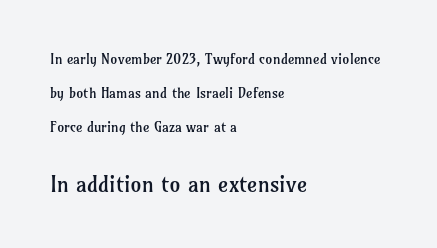
The image shows 22 px text type, upright; set left-aligned, loose line spacing (2.43x), normal letter spacing, not underlined; the second (bottom) block is 1.57x larger.
